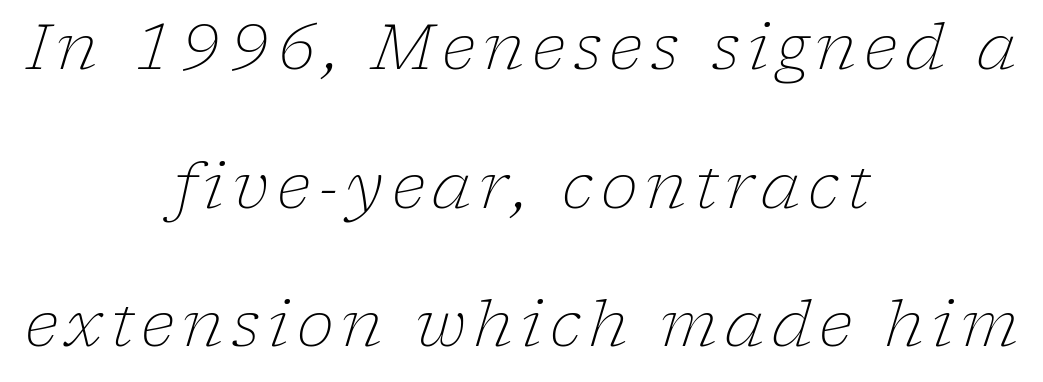
Small tapered or slab feet sit at the stroke ends, so this counts as serif. The text carries the slant typical of an italic or oblique font. Both edges are ragged and mirror each other, which tells us the setting is centered. The letters look calm and open, with moderate or lighter stems.
